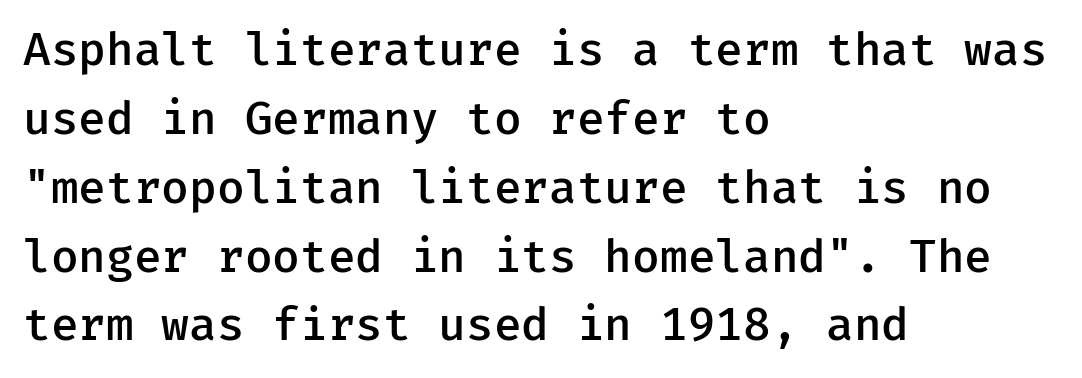
The image shows 45 px semibold sans-serif type, upright, monospaced; set left-aligned, normal line spacing (1.53x), normal letter spacing, not underlined; low stroke contrast and a medium x-height.
